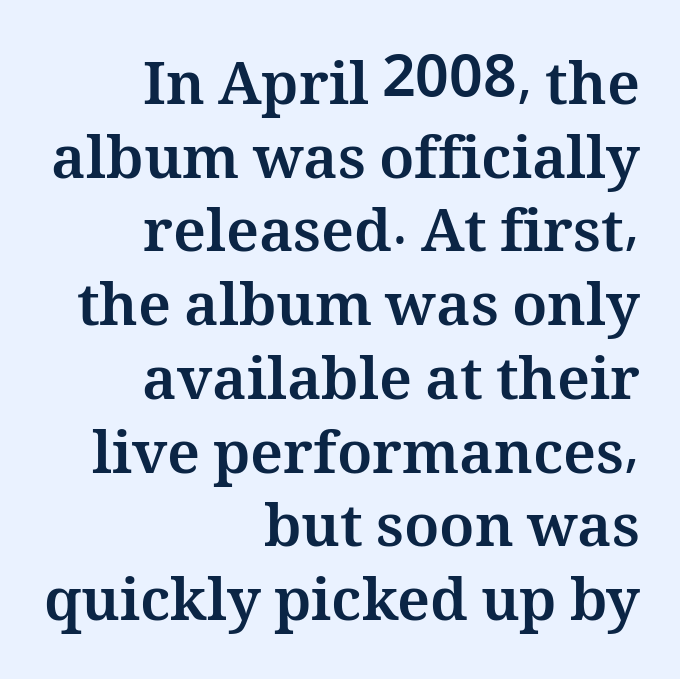
{"italic": "no", "bold": "yes", "weight": "bold", "width": "normal", "stroke_contrast": "medium", "x_height": "medium", "monospaced": "no", "underline": "no", "align": "right", "line_spacing": "normal", "line_spacing_ratio": 1.25, "letter_spacing": "normal", "letter_spacing_em": 0.0, "glyph_px": 59}
